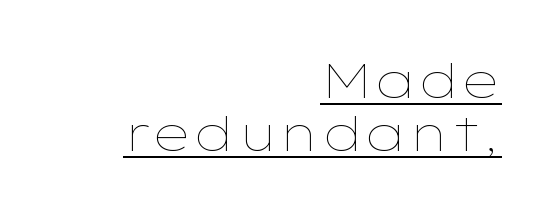
Q: Is the text bold? A: No.
Q: Is the text italic (slanted)? A: No, it is upright.
Q: Is the text underlined? A: Yes.
Q: How is the paragraph aligned? A: Right-aligned.
Q: Is the spacing between letters normal or unusually wide? A: Normal.
Q: Is the spacing between lines tight, normal or loose? A: Tight.
Q: Width (condensed, normal, or wide)? A: Wide.
Q: Stroke contrast? A: Low.
Q: x-height? A: Medium.
Q: Monospaced? A: No.
